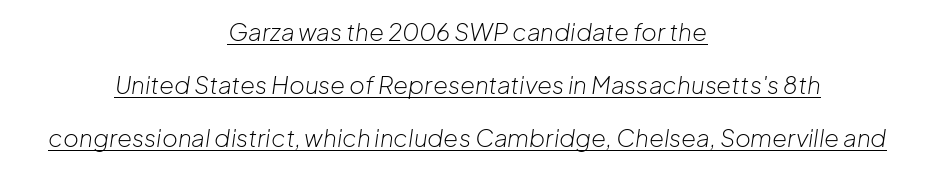
The image shows 24 px text type, italic (leaning right); set centered, loose line spacing (2.2x), normal letter spacing, underlined.
